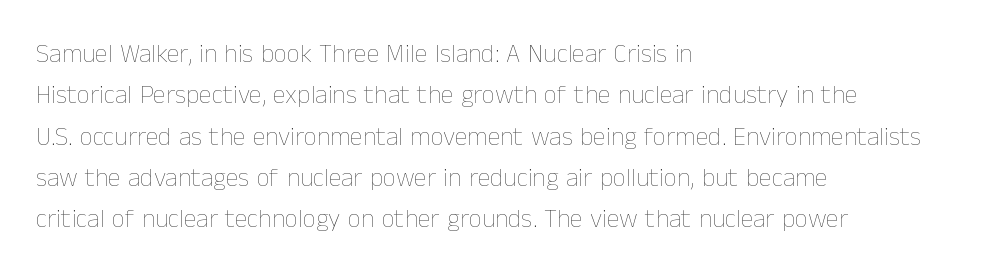
Each stroke keeps to a modest, everyday thickness or less. Whoever set this chose a conventional vertical rhythm. Caption: multi-line text, flush left, ragged right. Underlining? Definitely not there.
